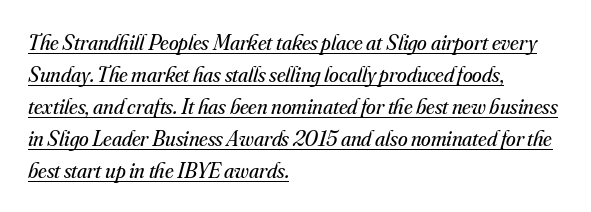
Q: Is the text bold? A: No.
Q: Is the text italic (slanted)? A: Yes, it leans right by about 16 degrees.
Q: Is the text underlined? A: Yes.
Q: How is the paragraph aligned? A: Left-aligned.
Q: Is the spacing between letters normal or unusually wide? A: Normal.
Q: Is the spacing between lines tight, normal or loose? A: Normal.
